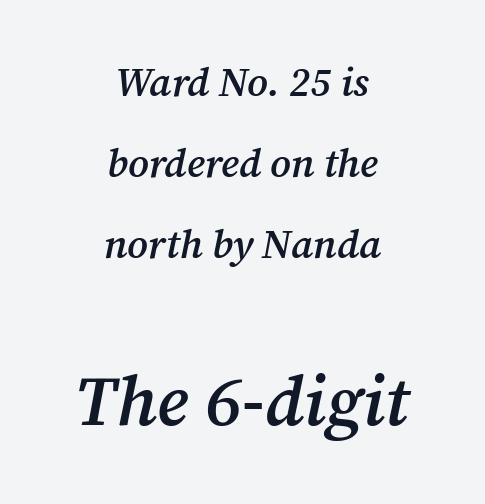
Q: Is the text bold? A: Semi-bold.
Q: Is the text italic (slanted)? A: Yes, it leans right by about 12 degrees.
Q: Is the typeface a serif or a sans-serif typeface? A: Serif.
Q: Is the text underlined? A: No.
Q: How is the paragraph aligned? A: Centered.
Q: Is the spacing between letters normal or unusually wide? A: Normal.
Q: Is the spacing between lines tight, normal or loose? A: Loose.
Q: Which block of text is set in a larger size, the first (top) or the second (bottom)? A: The second (bottom) one.
Q: Width (condensed, normal, or wide)? A: Normal.
Q: Stroke contrast? A: Medium.
Q: x-height? A: Medium.
Q: Monospaced? A: No.
